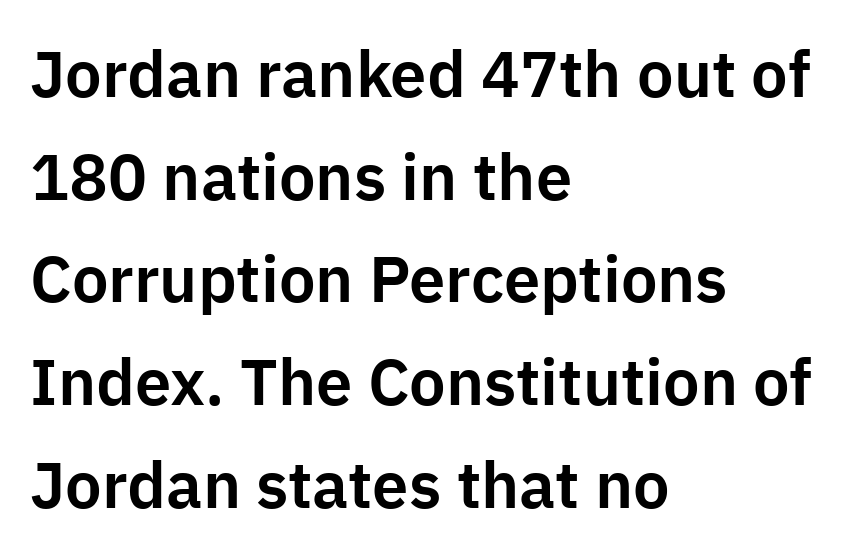
Q: Is the text italic (slanted)? A: No, it is upright.
Q: Is the typeface a serif or a sans-serif typeface? A: Sans-serif.
Q: Is the text underlined? A: No.
Q: How is the paragraph aligned? A: Left-aligned.
Q: Is the spacing between letters normal or unusually wide? A: Normal.
Q: Is the spacing between lines tight, normal or loose? A: Normal.
Q: Width (condensed, normal, or wide)? A: Normal.
Q: Stroke contrast? A: Low.
Q: x-height? A: Medium.
Q: Monospaced? A: No.
